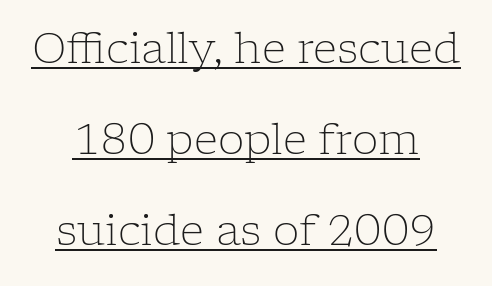
The image shows 42 px light serif type, upright; set loose line spacing (2.17x), normal letter spacing, underlined; low stroke contrast and a medium x-height.
